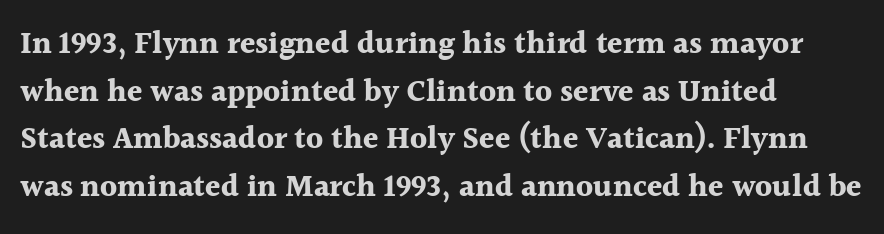
Looks like regular typesetting: each glyph gets only the width it needs. In terms of letterform style, serifs are clearly present. Line spacing here is normal. Clear beneath every line of the passage.
